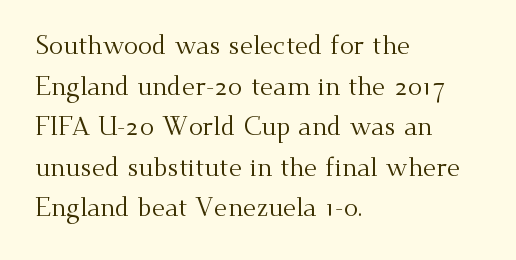
{"italic": "no", "bold": "no", "underline": "no", "align": "left", "line_spacing": "normal", "line_spacing_ratio": 1.56, "letter_spacing": "normal", "letter_spacing_em": 0.0, "glyph_px": 26}
